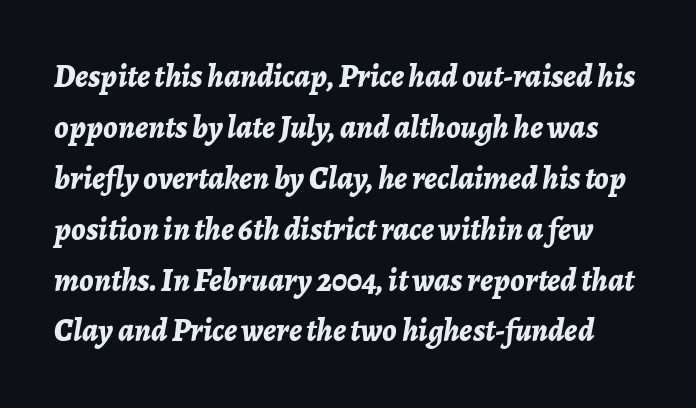
{"italic": "yes", "lean": "right", "slant_degrees": 7, "bold": "yes", "weight": "bold", "width": "normal", "stroke_contrast": "low", "x_height": "medium", "monospaced": "no", "underline": "no", "line_spacing": "normal", "line_spacing_ratio": 1.59, "letter_spacing": "normal", "letter_spacing_em": 0.0, "glyph_px": 32}
